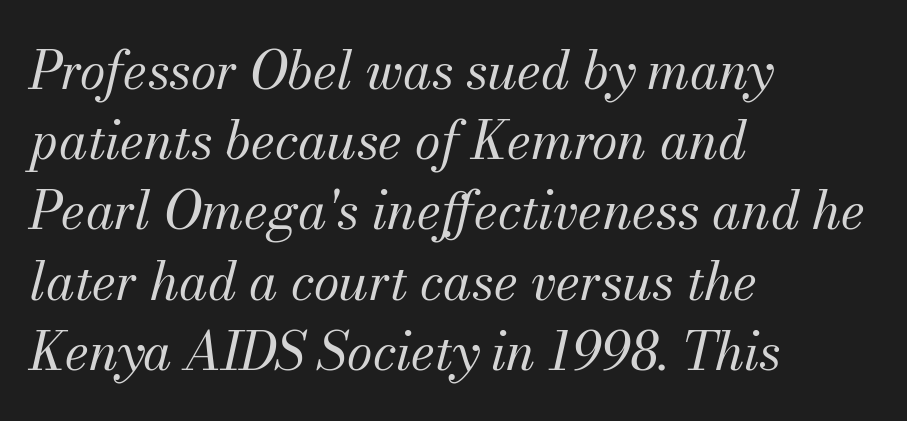
The image shows 52 px regular-weight serif type, italic (leaning right); set left-aligned, normal line spacing (1.35x), normal letter spacing, not underlined; medium stroke contrast and a small x-height.
